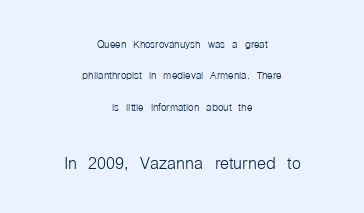
{"italic": "no", "bold": "no", "underline": "no", "align": "center", "line_spacing": "loose", "line_spacing_ratio": 2.25, "letter_spacing": "normal", "letter_spacing_em": 0.0, "larger_block": "second", "size_ratio": 1.64, "glyph_px": 23}
